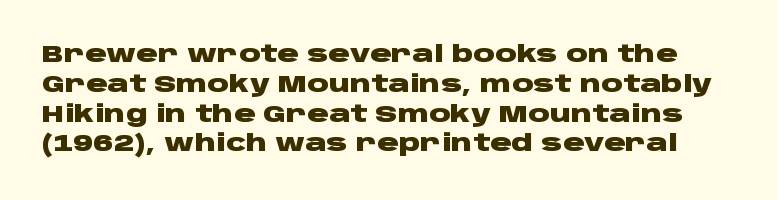
Is the letter spacing exaggerated? No — it looks like the ordinary default. Each glyph is drawn with heavy, bold strokes. The gap between lines stays unmarked. Italic? Not at all — the glyphs are vertical.
